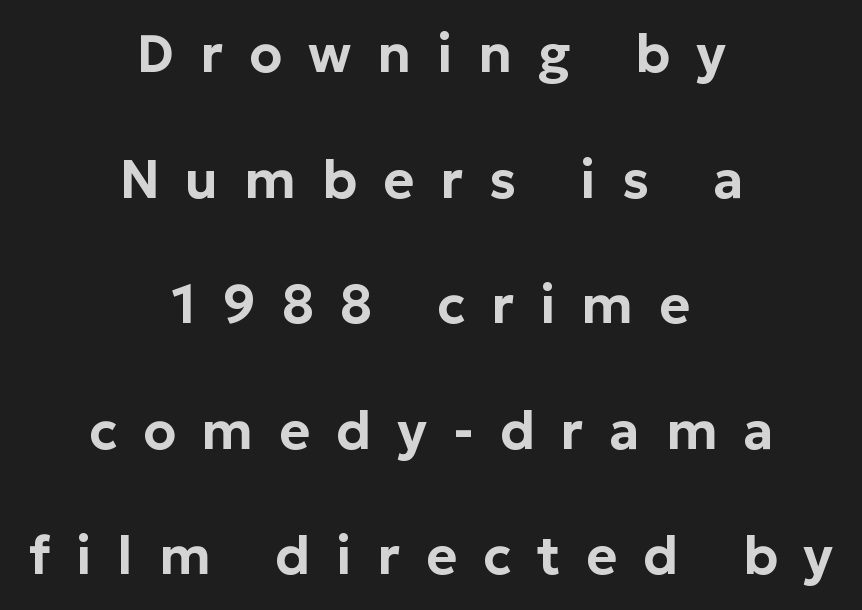
{"serif": "no", "italic": "no", "width": "normal", "stroke_contrast": "low", "x_height": "medium", "monospaced": "no", "underline": "no", "align": "center", "line_spacing": "loose", "line_spacing_ratio": 2.37, "letter_spacing": "wide", "letter_spacing_em": 0.49, "glyph_px": 53}
